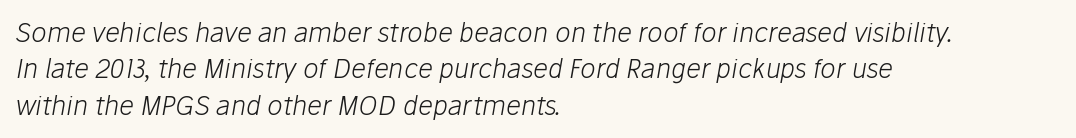
{"italic": "yes", "lean": "right", "slant_degrees": 10, "bold": "no", "underline": "no", "align": "left", "line_spacing": "normal", "line_spacing_ratio": 1.4, "letter_spacing": "normal", "letter_spacing_em": 0.0, "glyph_px": 26}
